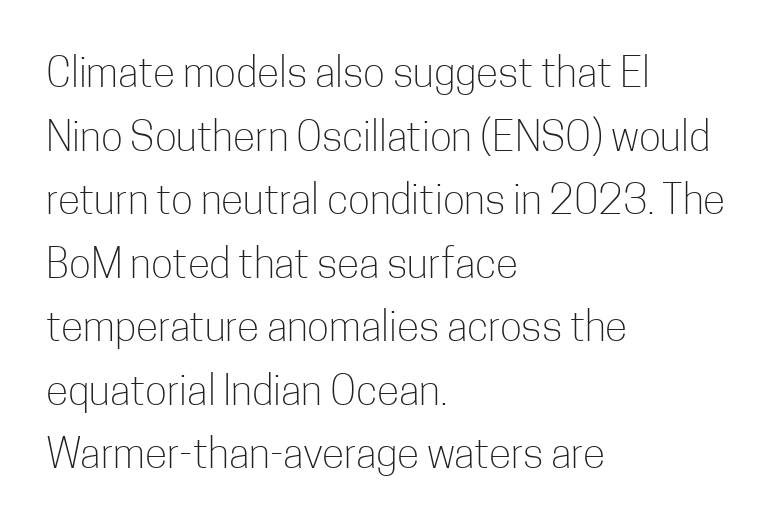
{"serif": "no", "italic": "no", "bold": "no", "weight": "light", "width": "condensed", "stroke_contrast": "low", "x_height": "medium", "monospaced": "no", "underline": "no", "align": "left", "line_spacing": "normal", "line_spacing_ratio": 1.55, "letter_spacing": "normal", "letter_spacing_em": 0.0, "glyph_px": 41}
